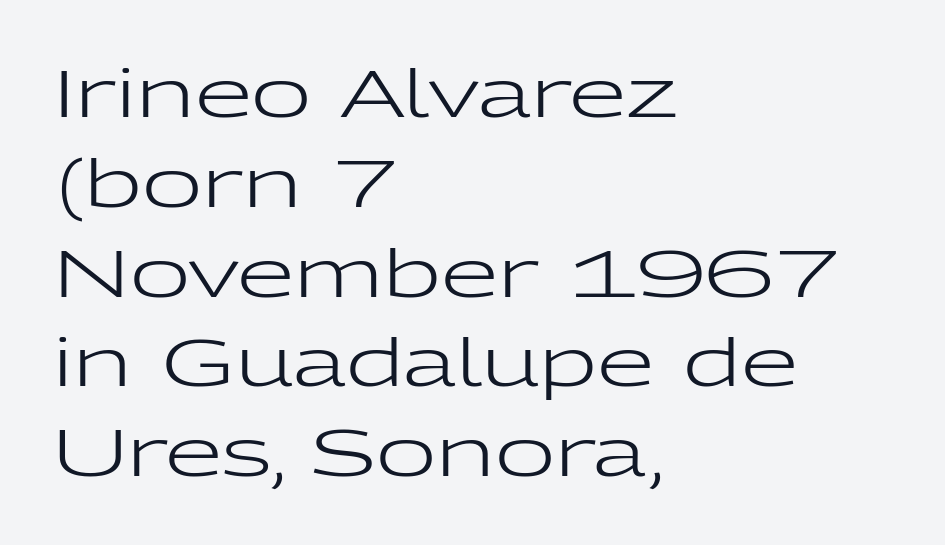
Q: Is the text bold? A: No.
Q: Is the text italic (slanted)? A: No, it is upright.
Q: Is the typeface a serif or a sans-serif typeface? A: Sans-serif.
Q: Is the text underlined? A: No.
Q: How is the paragraph aligned? A: Left-aligned.
Q: Is the spacing between letters normal or unusually wide? A: Normal.
Q: Is the spacing between lines tight, normal or loose? A: Normal.
Q: Width (condensed, normal, or wide)? A: Wide.
Q: Stroke contrast? A: Low.
Q: x-height? A: Medium.
Q: Monospaced? A: No.
